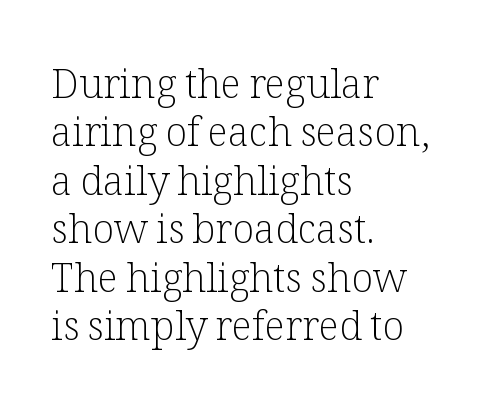
{"serif": "yes", "italic": "no", "bold": "no", "weight": "light", "width": "normal", "stroke_contrast": "low", "x_height": "medium", "monospaced": "no", "underline": "no", "align": "left", "line_spacing_ratio": 1.21, "letter_spacing": "normal", "letter_spacing_em": 0.0, "glyph_px": 40}
